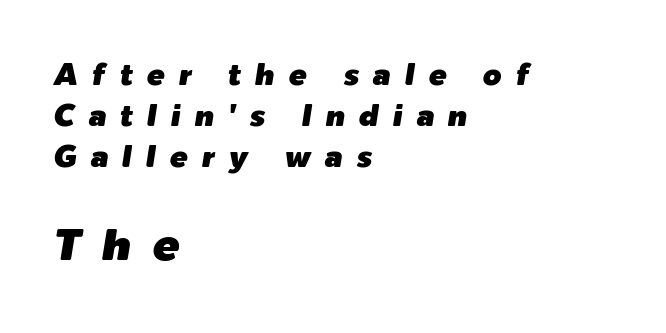
The image shows 45 px text type, italic (leaning right); set left-aligned, normal line spacing (1.37x), unusually wide letter spacing (+0.46 em), not underlined; the second (bottom) block is 1.5x larger; low stroke contrast and a medium x-height.
